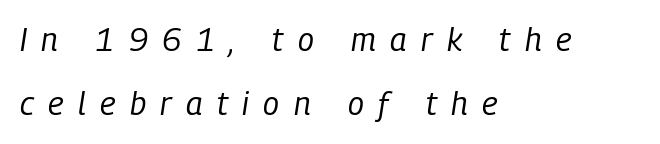
Q: Is the text bold? A: No.
Q: Is the text italic (slanted)? A: Yes, it leans right by about 9 degrees.
Q: Is the text underlined? A: No.
Q: How is the paragraph aligned? A: Left-aligned.
Q: Is the spacing between letters normal or unusually wide? A: Unusually wide.
Q: Is the spacing between lines tight, normal or loose? A: Loose.
Q: Width (condensed, normal, or wide)? A: Condensed.
Q: Stroke contrast? A: Low.
Q: x-height? A: Medium.
Q: Monospaced? A: No.
